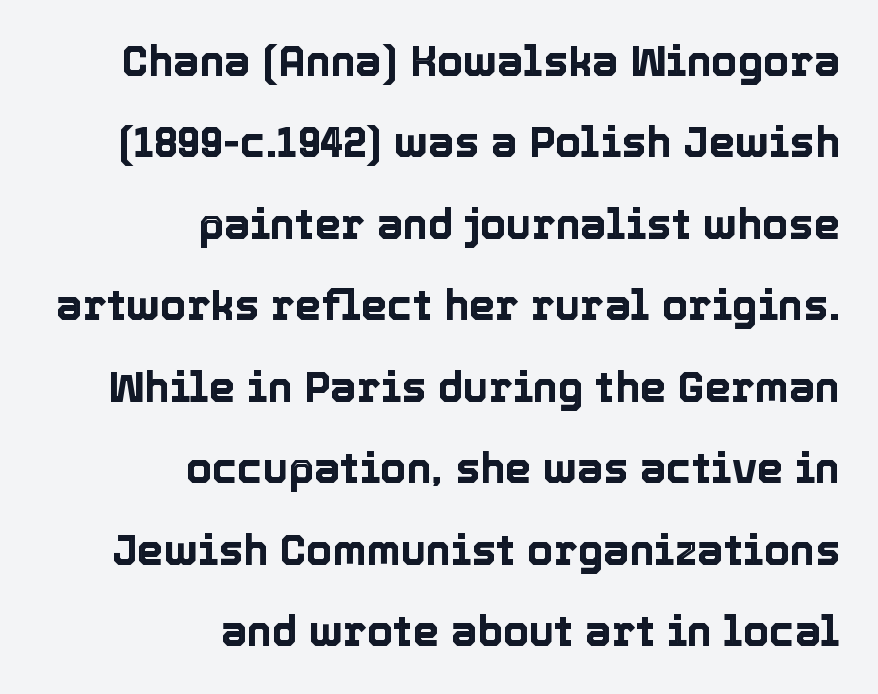
The image shows 42 px text type, upright; set right-aligned, loose line spacing (1.94x), normal letter spacing, not underlined; a medium x-height.
